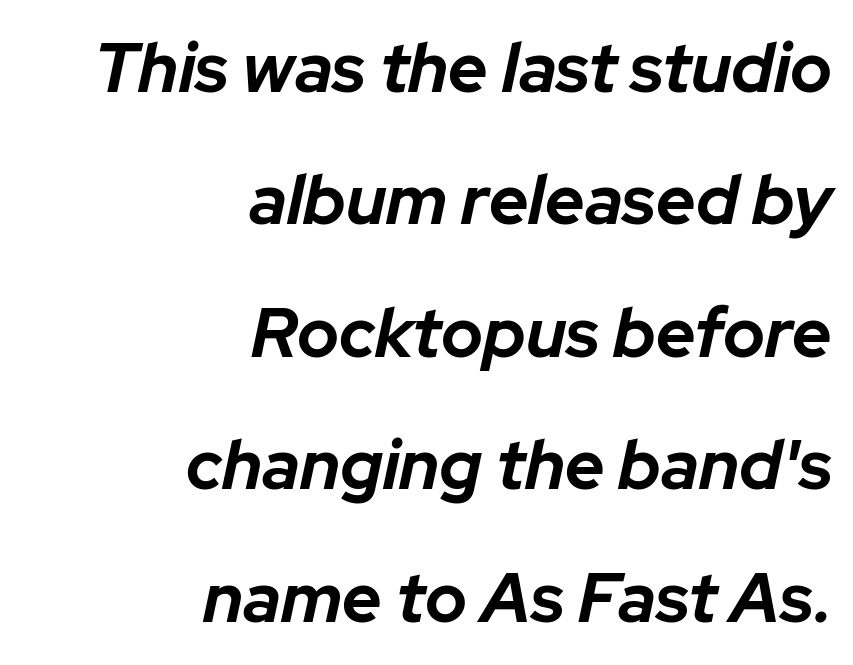
Q: Is the text bold? A: Yes.
Q: Is the text italic (slanted)? A: Yes, it leans right by about 12 degrees.
Q: Is the text underlined? A: No.
Q: How is the paragraph aligned? A: Right-aligned.
Q: Is the spacing between letters normal or unusually wide? A: Normal.
Q: Is the spacing between lines tight, normal or loose? A: Loose.
Q: Width (condensed, normal, or wide)? A: Normal.
Q: Stroke contrast? A: Low.
Q: x-height? A: Medium.
Q: Monospaced? A: No.
